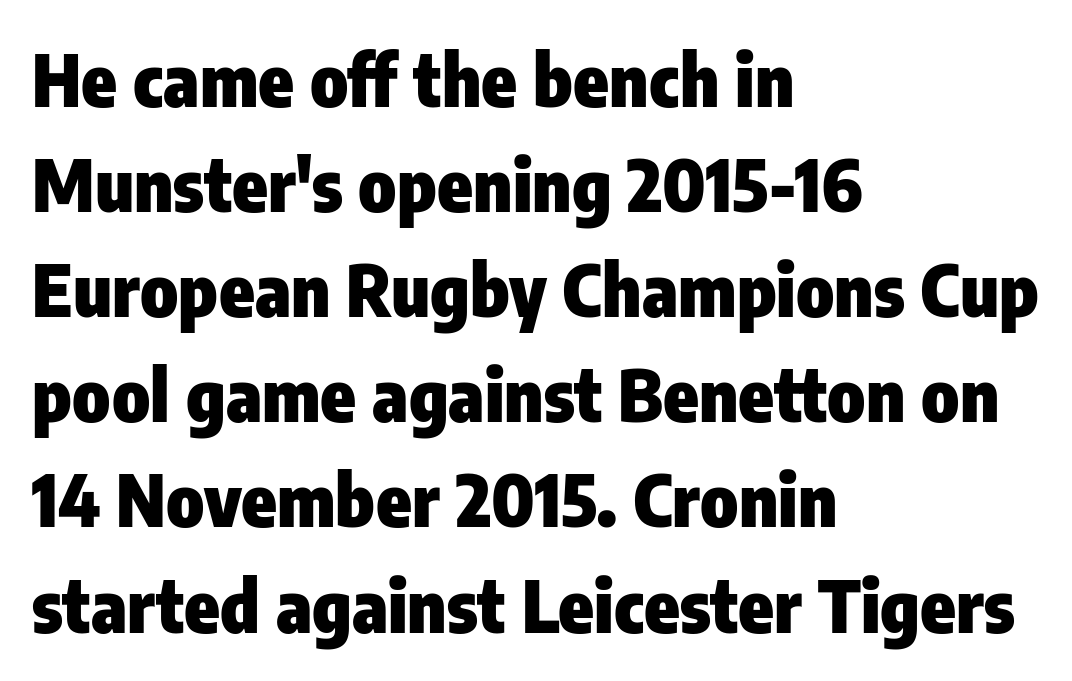
Q: Is the text bold? A: Yes.
Q: Is the text italic (slanted)? A: No, it is upright.
Q: Is the typeface a serif or a sans-serif typeface? A: Sans-serif.
Q: Is the text underlined? A: No.
Q: How is the paragraph aligned? A: Left-aligned.
Q: Is the spacing between letters normal or unusually wide? A: Normal.
Q: Is the spacing between lines tight, normal or loose? A: Normal.
Q: Width (condensed, normal, or wide)? A: Condensed.
Q: Stroke contrast? A: Low.
Q: x-height? A: Medium.
Q: Monospaced? A: No.
